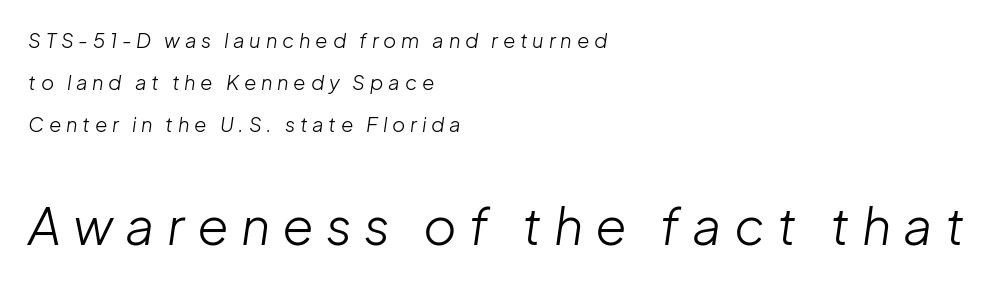
Small over large — that's the arrangement of the two blocks here. Each letter keeps its own natural width here, so spacing adapts to shape. Summary of weight: not heavy and not bold. Italic: yes, the glyphs are oblique. The passage is arranged the way most books set body copy — flush left.
